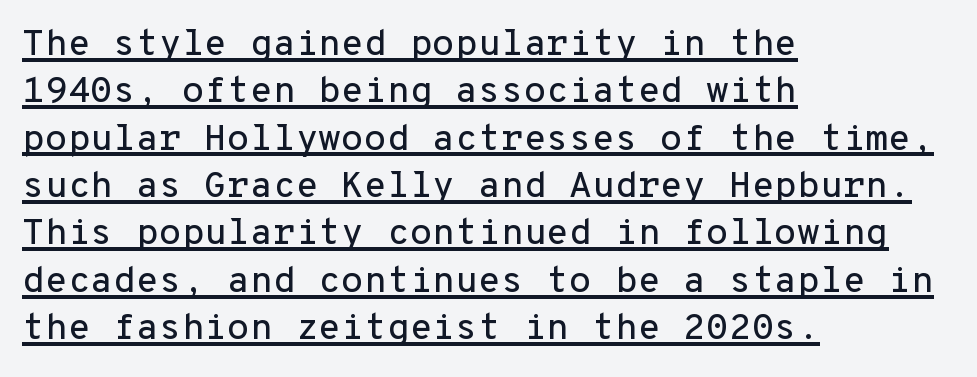
A typesetter would call this monospace, since all characters share one set width. A baseline rule has been typeset under these characters. No feet cap the strokes, marking this as sans-serif type. The rendering uses a moderate line-height, typical for paragraphs. This rendering leaves character spacing at its baseline value.
